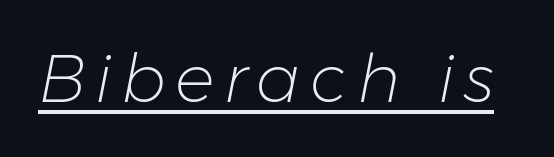
The image shows 66 px light type, italic (leaning right); set underlined; low stroke contrast and a medium x-height.
